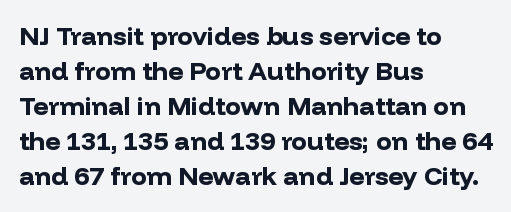
Spacing between characters is what you'd get straight out of the box. If you drew a line through each stem, it would be perfectly vertical. Which margin do the lines hug? The left one — the right edge is uneven. Leading: standard. Is the type bold? Yes — the strokes are clearly thick and heavy.
